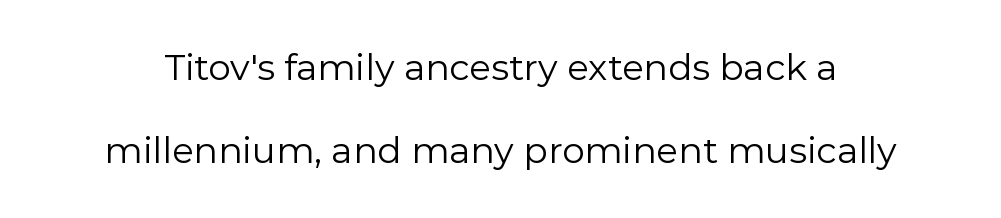
The tracking reads as untouched default to a designer's eye. Note the varied advance widths — an 'i' is clearly narrower than an 'm'. The font sits on the lighter half of the weight spectrum, regular included. Widely set lines give the paragraph a tall, airy silhouette. I'd call this a sans setting — the letters go barefoot. Descenders are the only things crossing below the line.
